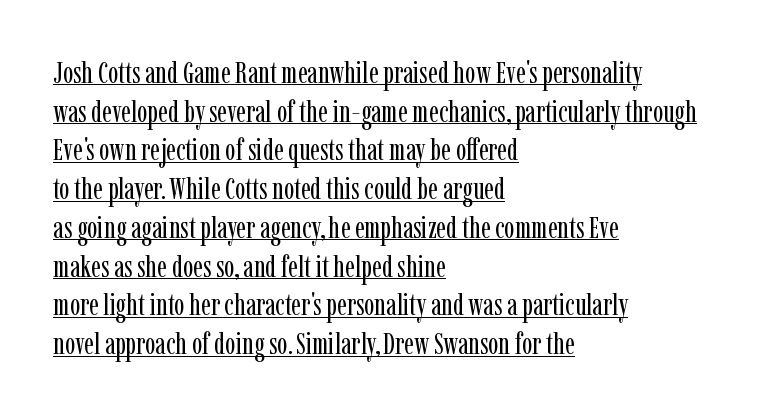
{"serif": "yes", "italic": "no", "bold": "no", "weight": "regular", "width": "condensed", "stroke_contrast": "low", "x_height": "medium", "monospaced": "no", "underline": "yes", "align": "left", "line_spacing": "normal", "line_spacing_ratio": 1.25, "letter_spacing": "normal", "letter_spacing_em": 0.0, "glyph_px": 31}
